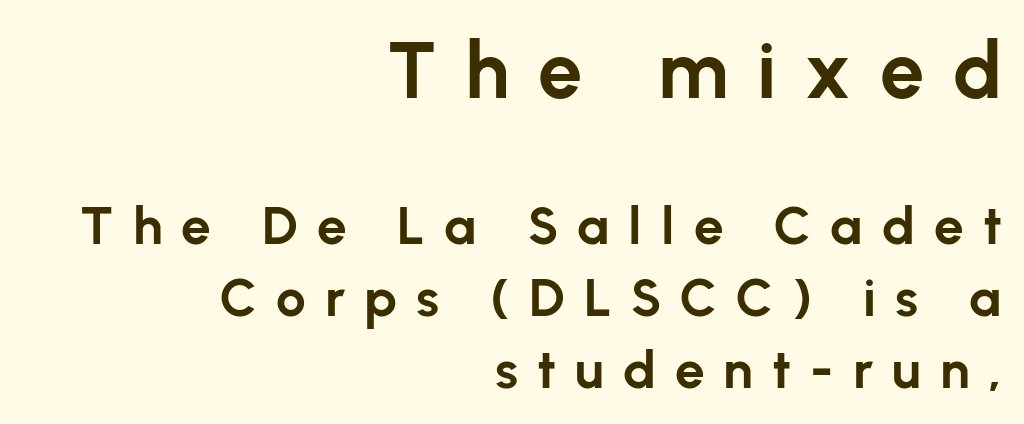
Strokes here are thick enough to call this a true bold. The designer left line spacing at the default. Is this a fixed-width face? No — the glyphs have proportional, varying widths. Between one letter and the next there's a generous, obvious gap. The foot of each line stays bare and open. Font category for this specimen: sans-serif.
